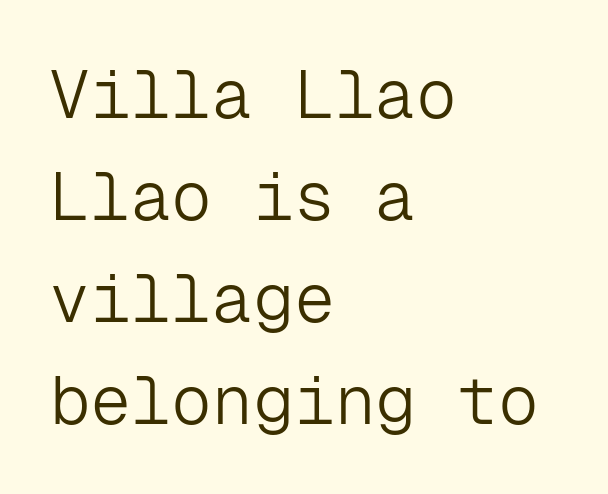
Q: Is the text bold? A: No.
Q: Is the text italic (slanted)? A: No, it is upright.
Q: Is the typeface a serif or a sans-serif typeface? A: Sans-serif.
Q: Is the text underlined? A: No.
Q: How is the paragraph aligned? A: Left-aligned.
Q: Is the spacing between letters normal or unusually wide? A: Normal.
Q: Is the spacing between lines tight, normal or loose? A: Normal.
Q: Width (condensed, normal, or wide)? A: Normal.
Q: Stroke contrast? A: Low.
Q: x-height? A: Medium.
Q: Monospaced? A: Yes.
